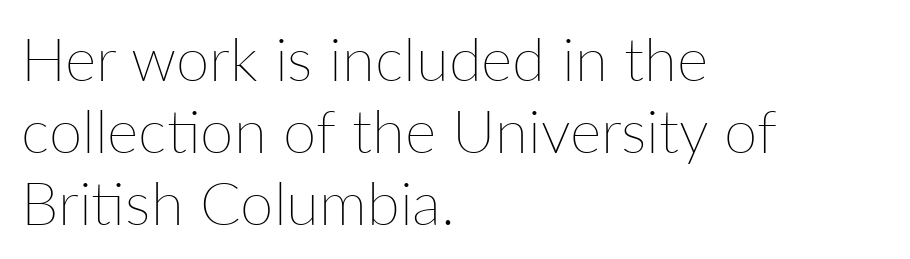
Just letters on the line, the space beneath them empty. The setting favours the left margin, as ordinary paragraphs usually do. This is the regular roman posture of the typeface. You could not count columns in this text — the font is proportionally spaced.
